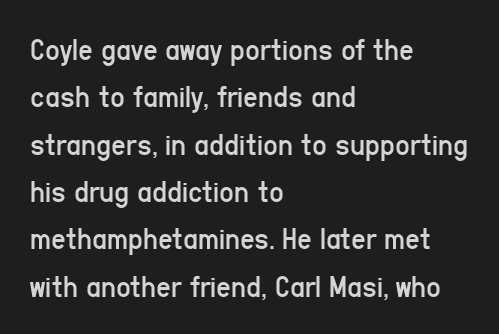
Q: Is the text bold? A: No.
Q: Is the text italic (slanted)? A: No, it is upright.
Q: Is the typeface a serif or a sans-serif typeface? A: Sans-serif.
Q: Is the text underlined? A: No.
Q: How is the paragraph aligned? A: Left-aligned.
Q: Is the spacing between letters normal or unusually wide? A: Normal.
Q: Is the spacing between lines tight, normal or loose? A: Normal.
Q: Width (condensed, normal, or wide)? A: Condensed.
Q: Stroke contrast? A: Low.
Q: x-height? A: Medium.
Q: Monospaced? A: No.
